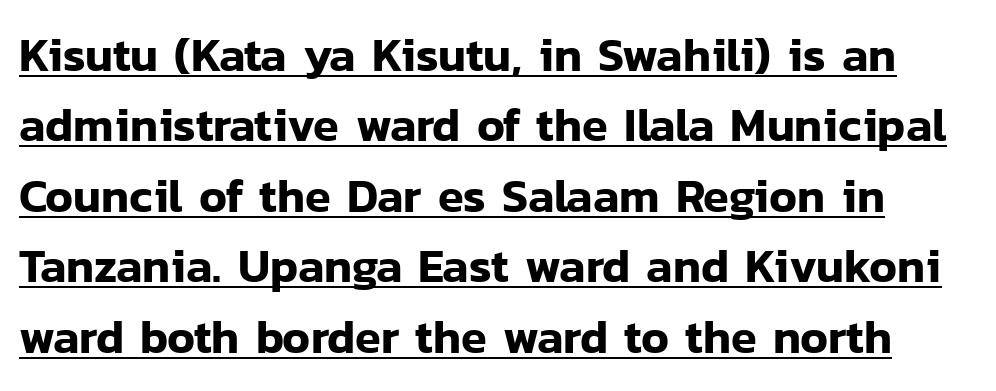
Q: Is the text italic (slanted)? A: No, it is upright.
Q: Is the typeface a serif or a sans-serif typeface? A: Sans-serif.
Q: Is the text underlined? A: Yes.
Q: Is the spacing between letters normal or unusually wide? A: Normal.
Q: Is the spacing between lines tight, normal or loose? A: Normal.
Q: Width (condensed, normal, or wide)? A: Normal.
Q: Stroke contrast? A: Low.
Q: x-height? A: Medium.
Q: Monospaced? A: No.
